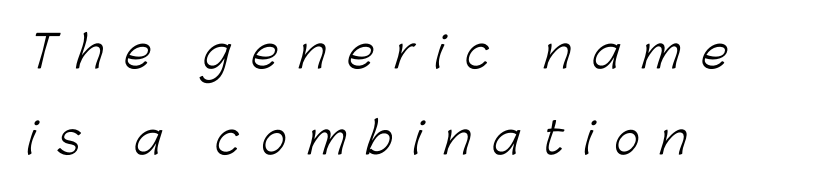
Reading down the column, the eye jumps a long way to each next line. The letters carry no serifs — their stems end cleanly without finishing strokes. The foot of each line stays bare and open. Stem width sits at or under what a default text font uses. Compared with a centered layout, this one pins lines to the left instead. The rendering inserts visible extra space after every character.
